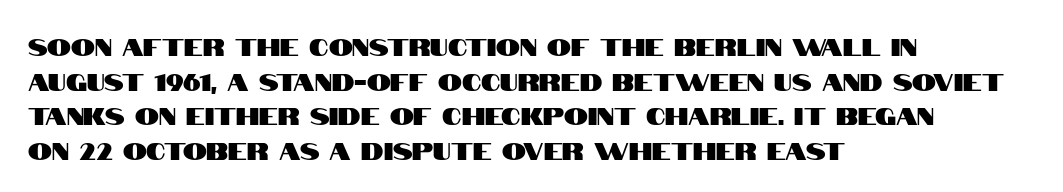
The image shows 24 px text type, upright; set left-aligned, normal line spacing (1.44x), normal letter spacing, not underlined.
